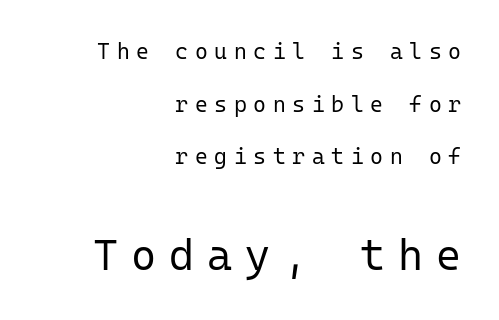
The image shows 43 px regular-weight sans-serif type, upright, monospaced; set right-aligned, loose line spacing (2.39x), unusually wide letter spacing (+0.3 em), not underlined; the second (bottom) block is 1.95x larger; low stroke contrast and a medium x-height.
